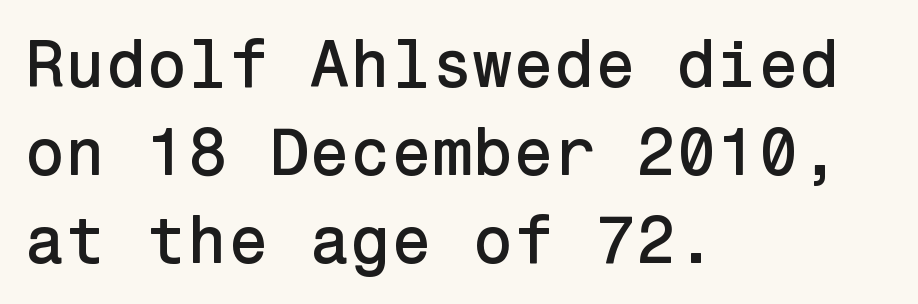
Q: Is the text italic (slanted)? A: No, it is upright.
Q: Is the typeface a serif or a sans-serif typeface? A: Sans-serif.
Q: Is the text underlined? A: No.
Q: How is the paragraph aligned? A: Left-aligned.
Q: Is the spacing between letters normal or unusually wide? A: Normal.
Q: Is the spacing between lines tight, normal or loose? A: Normal.
Q: Width (condensed, normal, or wide)? A: Normal.
Q: Stroke contrast? A: Low.
Q: x-height? A: Medium.
